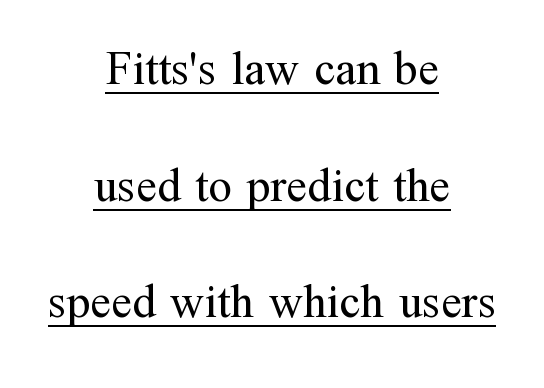
{"serif": "yes", "italic": "no", "bold": "no", "weight": "regular", "width": "normal", "stroke_contrast": "medium", "x_height": "medium", "monospaced": "no", "underline": "yes", "align": "center", "line_spacing": "loose", "line_spacing_ratio": 2.48, "letter_spacing": "normal", "letter_spacing_em": 0.0, "glyph_px": 47}
